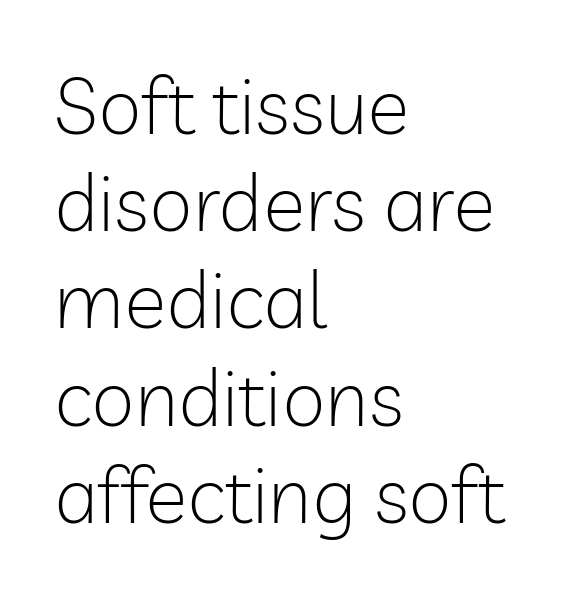
Q: Is the text bold? A: No.
Q: Is the text italic (slanted)? A: No, it is upright.
Q: Is the typeface a serif or a sans-serif typeface? A: Sans-serif.
Q: Is the text underlined? A: No.
Q: How is the paragraph aligned? A: Left-aligned.
Q: Is the spacing between letters normal or unusually wide? A: Normal.
Q: Width (condensed, normal, or wide)? A: Normal.
Q: Stroke contrast? A: Low.
Q: x-height? A: Medium.
Q: Monospaced? A: No.
